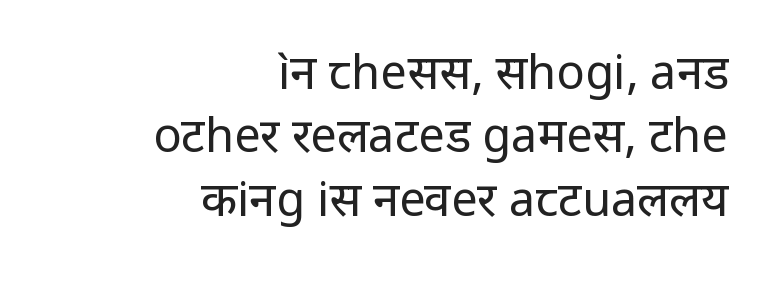
The image shows 47 px regular-weight sans-serif type, upright; set right-aligned, normal line spacing (1.35x), normal letter spacing, not underlined; low stroke contrast and a medium x-height.
